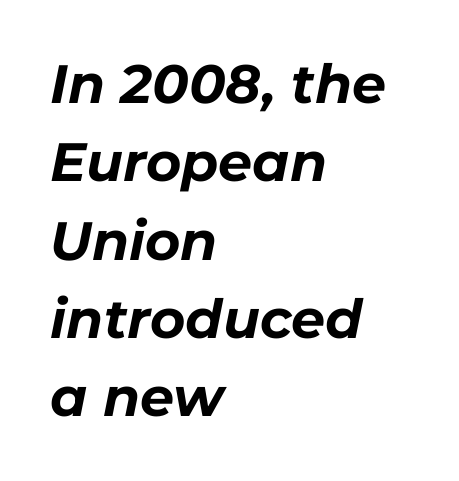
{"italic": "yes", "lean": "right", "slant_degrees": 11, "bold": "yes", "weight": "bold", "width": "normal", "stroke_contrast": "low", "x_height": "medium", "monospaced": "no", "underline": "no", "align": "left", "line_spacing": "normal", "line_spacing_ratio": 1.45, "letter_spacing": "normal", "letter_spacing_em": 0.0, "glyph_px": 54}
